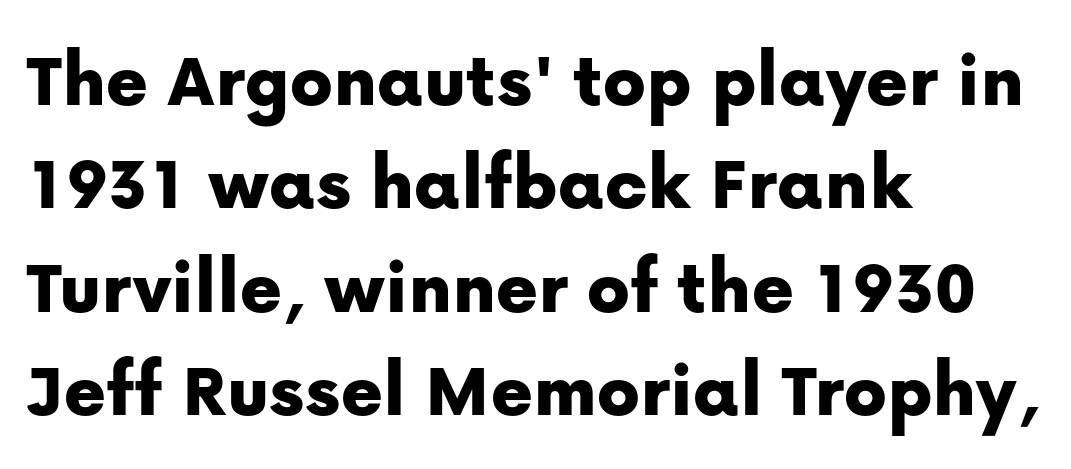
The image shows 79 px sans-serif type, upright; set left-aligned, normal line spacing (1.31x), normal letter spacing, not underlined; low stroke contrast and a medium x-height.
